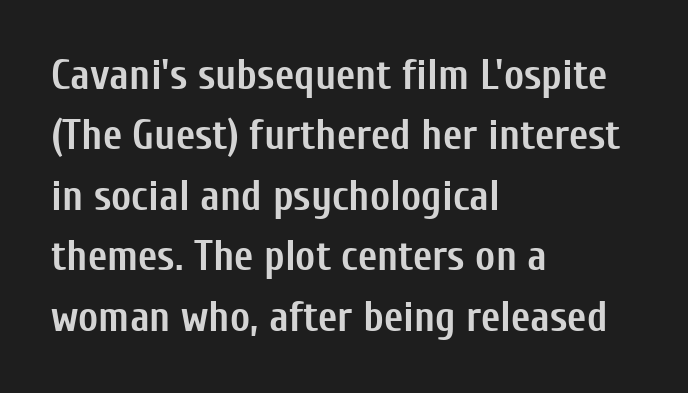
Q: Is the text bold? A: Yes.
Q: Is the text italic (slanted)? A: No, it is upright.
Q: Is the typeface a serif or a sans-serif typeface? A: Sans-serif.
Q: Is the text underlined? A: No.
Q: How is the paragraph aligned? A: Left-aligned.
Q: Is the spacing between letters normal or unusually wide? A: Normal.
Q: Is the spacing between lines tight, normal or loose? A: Normal.
Q: Width (condensed, normal, or wide)? A: Condensed.
Q: Stroke contrast? A: Low.
Q: x-height? A: Medium.
Q: Monospaced? A: No.
